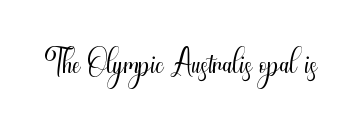
The image shows 48 px light, condensed sans-serif type; set normal letter spacing, not underlined; medium stroke contrast and a small x-height.
